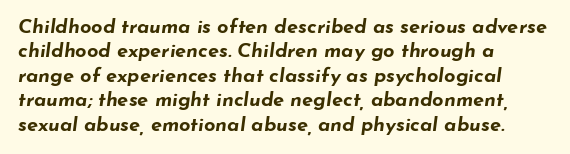
The image shows 20 px bold type, italic (leaning right); set left-aligned, line spacing 1.22x, normal letter spacing, not underlined.
